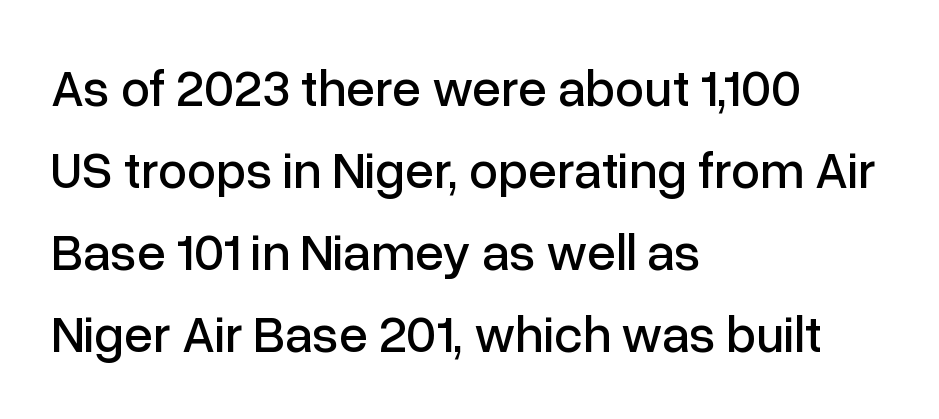
{"serif": "no", "italic": "no", "width": "normal", "stroke_contrast": "low", "x_height": "medium", "monospaced": "no", "underline": "no", "align": "left", "line_spacing": "normal", "line_spacing_ratio": 1.58, "letter_spacing": "normal", "letter_spacing_em": 0.0, "glyph_px": 52}
